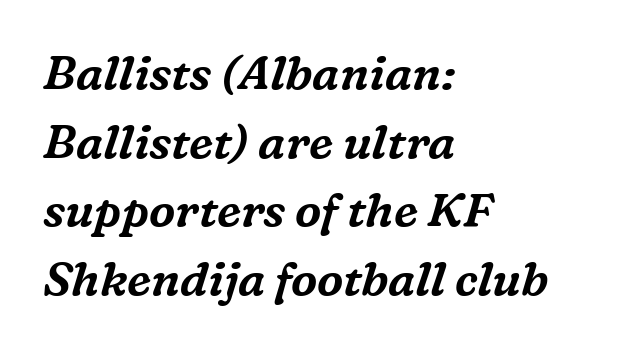
Students, note that the glyphs here touch the page at normal intervals. Note: serifs present on the glyphs. Vertically, the passage feels balanced, rows spaced as you'd expect. Looking at the ascenders, they clearly lean.
